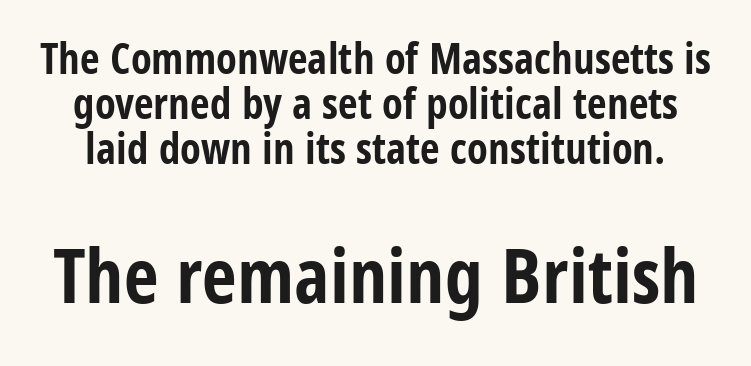
{"serif": "no", "italic": "no", "bold": "yes", "weight": "bold", "width": "condensed", "stroke_contrast": "low", "x_height": "large", "monospaced": "no", "underline": "no", "line_spacing": "tight", "line_spacing_ratio": 1.05, "letter_spacing": "normal", "letter_spacing_em": 0.0, "larger_block": "second", "size_ratio": 1.77, "glyph_px": 76}
